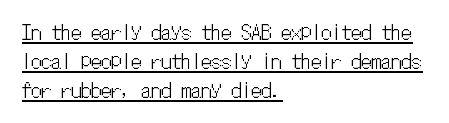
{"italic": "no", "underline": "yes", "align": "left", "line_spacing": "normal", "line_spacing_ratio": 1.44, "letter_spacing": "normal", "letter_spacing_em": 0.0, "glyph_px": 20}
